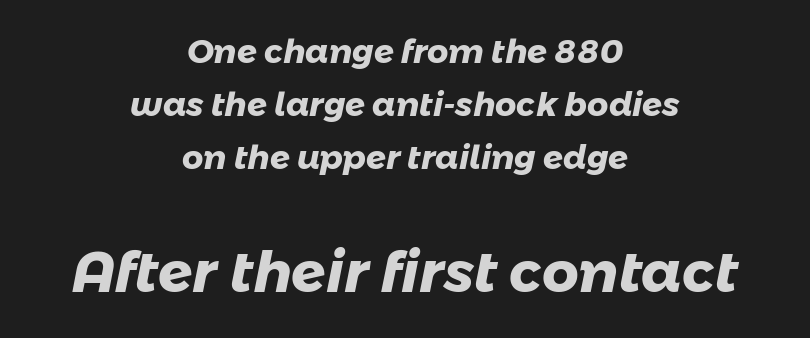
Q: Is the text bold? A: Yes.
Q: Is the typeface a serif or a sans-serif typeface? A: Sans-serif.
Q: Is the text underlined? A: No.
Q: How is the paragraph aligned? A: Centered.
Q: Is the spacing between letters normal or unusually wide? A: Normal.
Q: Is the spacing between lines tight, normal or loose? A: Normal.
Q: Which block of text is set in a larger size, the first (top) or the second (bottom)? A: The second (bottom) one.
Q: Width (condensed, normal, or wide)? A: Normal.
Q: Stroke contrast? A: Low.
Q: x-height? A: Medium.
Q: Monospaced? A: No.
